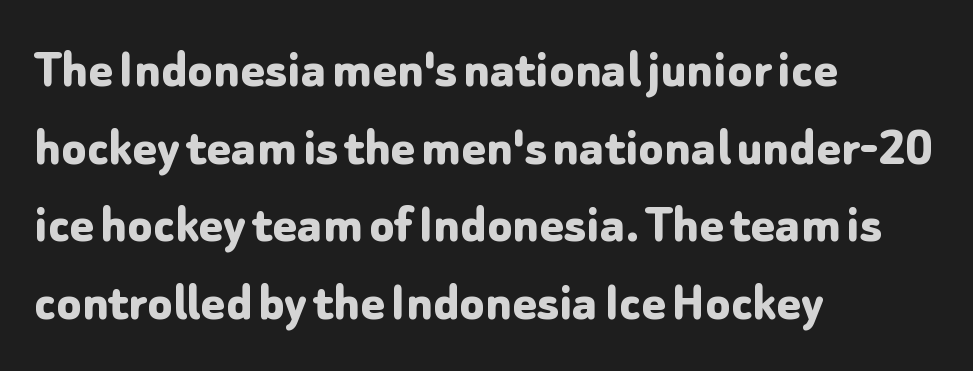
Q: Is the text bold? A: Yes.
Q: Is the text italic (slanted)? A: No, it is upright.
Q: Is the typeface a serif or a sans-serif typeface? A: Sans-serif.
Q: Is the text underlined? A: No.
Q: How is the paragraph aligned? A: Left-aligned.
Q: Is the spacing between letters normal or unusually wide? A: Normal.
Q: Is the spacing between lines tight, normal or loose? A: Normal.
Q: Width (condensed, normal, or wide)? A: Normal.
Q: Stroke contrast? A: Low.
Q: x-height? A: Medium.
Q: Monospaced? A: No.
